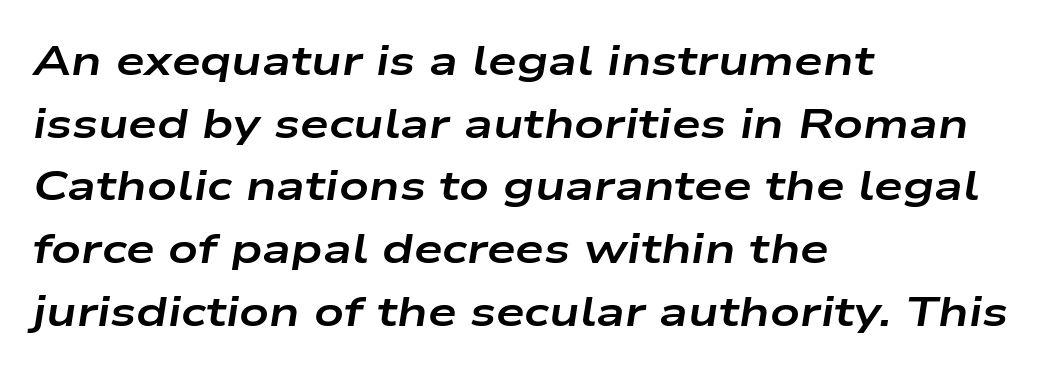
Q: Is the text bold? A: Yes.
Q: Is the text italic (slanted)? A: Yes, it leans right by about 9 degrees.
Q: Is the text underlined? A: No.
Q: How is the paragraph aligned? A: Left-aligned.
Q: Is the spacing between letters normal or unusually wide? A: Normal.
Q: Is the spacing between lines tight, normal or loose? A: Normal.
Q: Width (condensed, normal, or wide)? A: Wide.
Q: Stroke contrast? A: Low.
Q: x-height? A: Medium.
Q: Monospaced? A: No.
